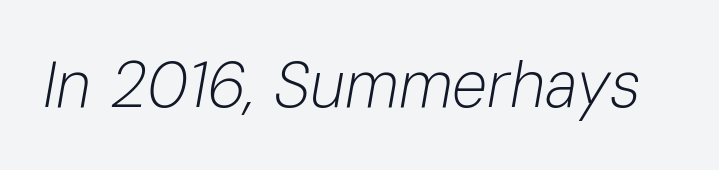
Q: Is the text bold? A: No.
Q: Is the text italic (slanted)? A: Yes, it leans right by about 10 degrees.
Q: Is the text underlined? A: No.
Q: Is the spacing between letters normal or unusually wide? A: Normal.
Q: Width (condensed, normal, or wide)? A: Normal.
Q: Stroke contrast? A: Low.
Q: x-height? A: Medium.
Q: Monospaced? A: No.
